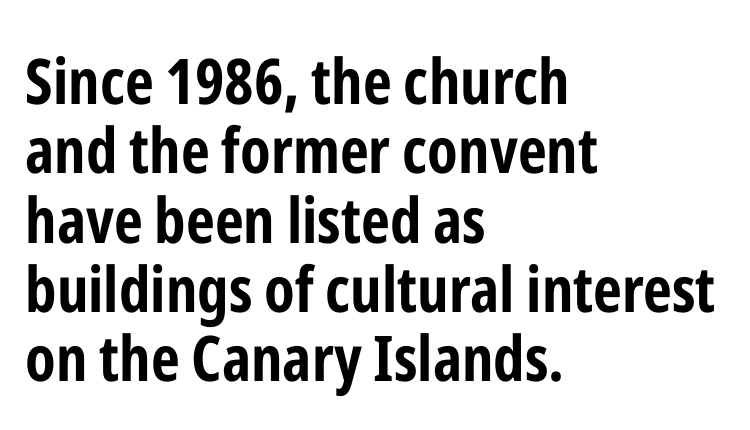
Compared with typical paragraphs, the rows here are closer together. The lettering stays uniformly vertical, giving the passage a roman look. Observe the absence of serifs on each vertical stroke in this sample. The typesetting leans heavy: a genuine bold. Standard letterfit; no display-style spreading of the glyphs.
